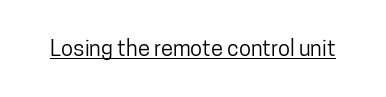
Compared with typical body copy, the letter spacing here is the same. Honestly, the underline is the first thing you notice here. No italicization has been applied; the sample stays upright.
